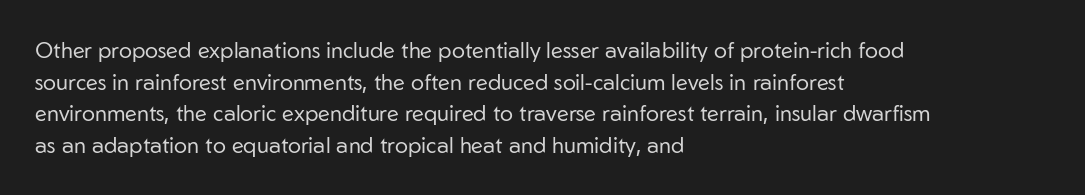
Ordinary non-slanted type is in use. Whoever set this chose a conventional vertical rhythm. Nothing unusual about the tracking: characters are spaced as the font intends. Every row of glyphs begins at an identical x-position on the left.
